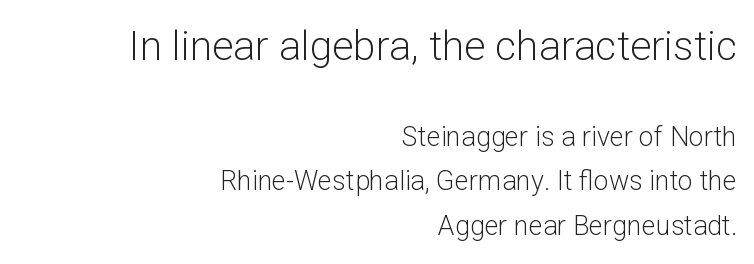
The image shows 41 px light sans-serif type, upright; set right-aligned, normal line spacing (1.64x), normal letter spacing, not underlined; the first (top) block is 1.52x larger; low stroke contrast and a medium x-height.
